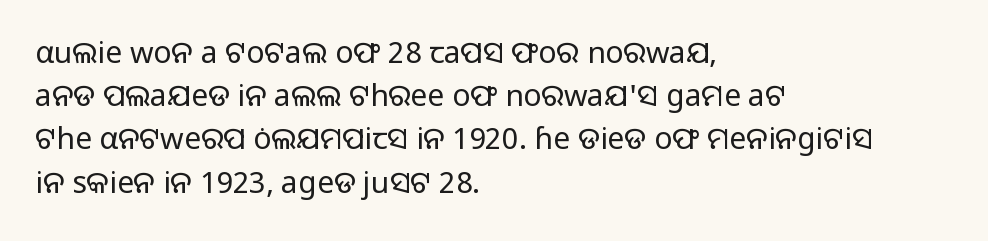
The image shows 30 px regular-weight sans-serif type, upright; set left-aligned, normal line spacing (1.44x), normal letter spacing, not underlined; low stroke contrast and a medium x-height.
